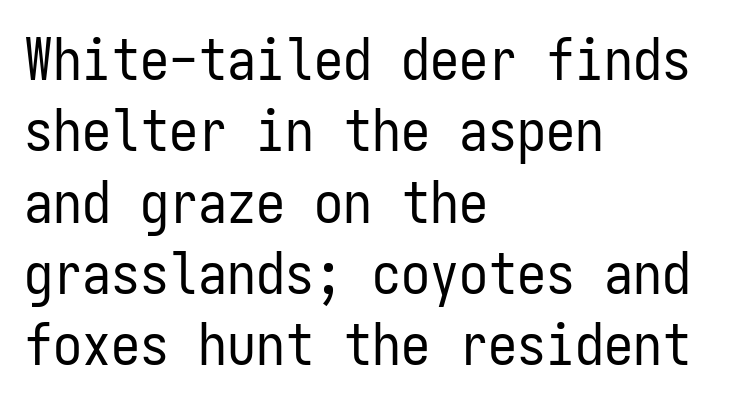
Short note: letters normally spaced. Is this a fixed-width face? Yes — each glyph sits in an identical cell. Stems here are at most as thick as an everyday book face. Check where the strokes stop: nothing finishes them off — pure sans. Lines of text with bare space underneath.
